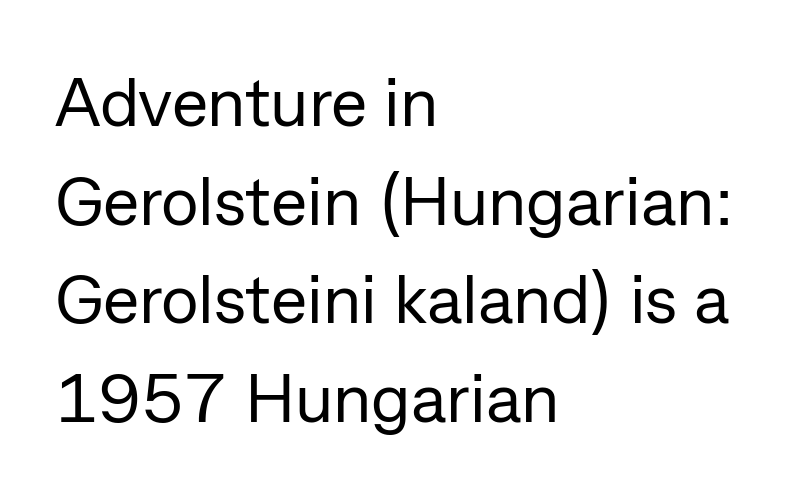
The image shows 69 px regular-weight sans-serif type, upright; set left-aligned, normal line spacing (1.43x), normal letter spacing, not underlined; low stroke contrast and a medium x-height.
